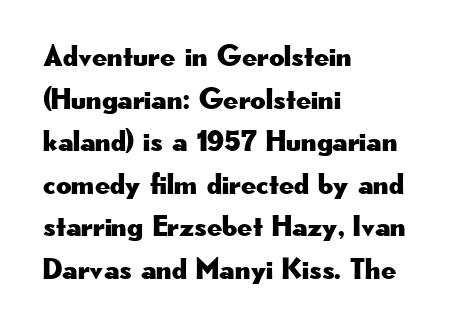
{"serif": "no", "italic": "no", "width": "wide", "stroke_contrast": "low", "x_height": "small", "monospaced": "no", "underline": "no", "align": "left", "line_spacing": "normal", "line_spacing_ratio": 1.42, "letter_spacing": "normal", "letter_spacing_em": 0.0, "glyph_px": 30}
